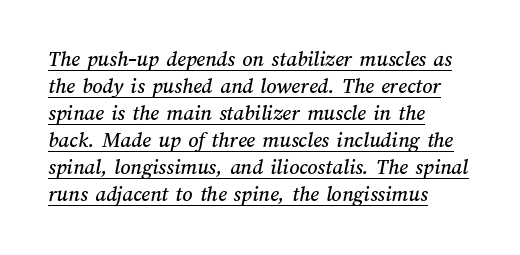
Does extra space separate the letters? No, they use regular spacing. Layout note: lines flush left. What decoration does the sample have? An underline.
